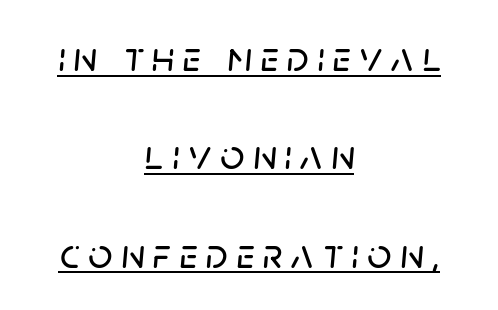
{"italic": "yes", "lean": "right", "slant_degrees": 5, "width": "normal", "stroke_contrast": "low", "x_height": "large", "monospaced": "no", "underline": "yes", "align": "center", "line_spacing": "loose", "line_spacing_ratio": 2.34, "letter_spacing": "wide", "letter_spacing_em": 0.21, "glyph_px": 42}
